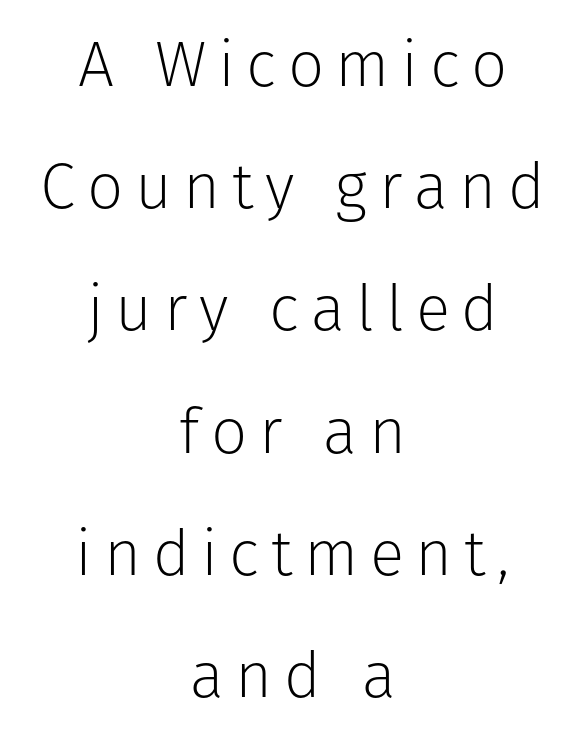
The rendering uses natural spacing where letterforms have individual widths. I'd call this a sans setting — the letters go barefoot. Reading down the block, each line starts at a different indent, mirrored at its end. The strokes carry an ordinary text weight at most.
